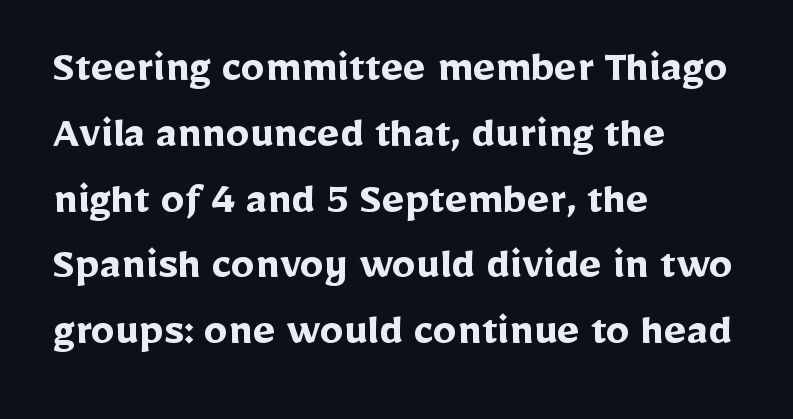
The image shows 48 px semibold sans-serif type, upright; set left-aligned, normal line spacing (1.37x), normal letter spacing, not underlined; low stroke contrast and a medium x-height.
